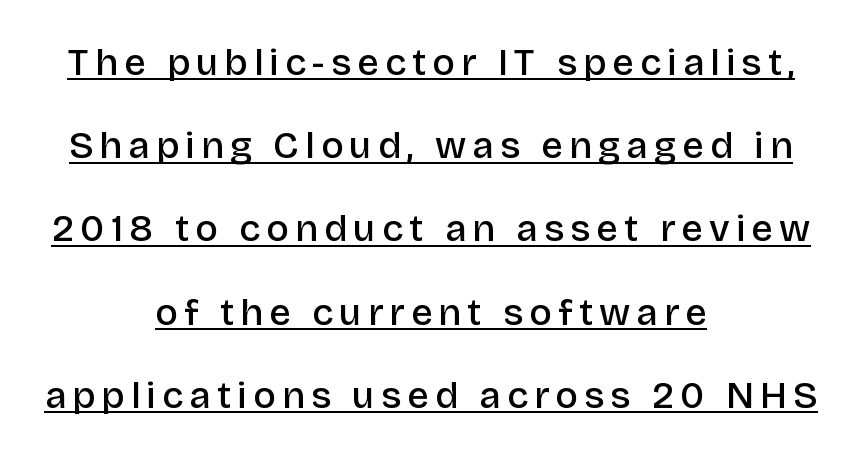
Somebody hit Ctrl+U on this one — the words are underlined. Horizontal bands of white between lines are thick stripes. These lines are centered, leaving both edges ragged. Looks like regular typesetting: each glyph gets only the width it needs. The sample has been set in demibold, a notch under bold. Designer's note — italics off, roman on.
